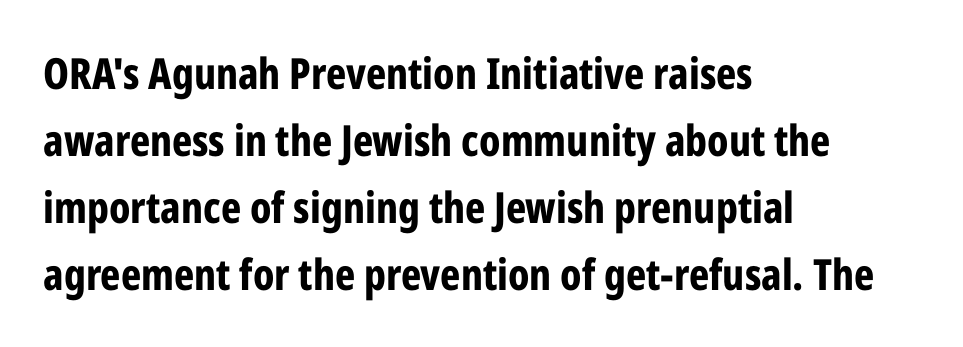
{"serif": "no", "italic": "no", "bold": "yes", "weight": "bold", "width": "condensed", "stroke_contrast": "low", "x_height": "medium", "monospaced": "no", "underline": "no", "align": "left", "line_spacing": "normal", "line_spacing_ratio": 1.56, "letter_spacing": "normal", "letter_spacing_em": 0.0, "glyph_px": 43}
